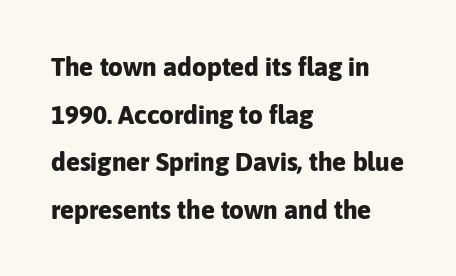
Q: Is the text bold? A: Yes.
Q: Is the text italic (slanted)? A: No, it is upright.
Q: Is the text underlined? A: No.
Q: How is the paragraph aligned? A: Left-aligned.
Q: Is the spacing between letters normal or unusually wide? A: Normal.
